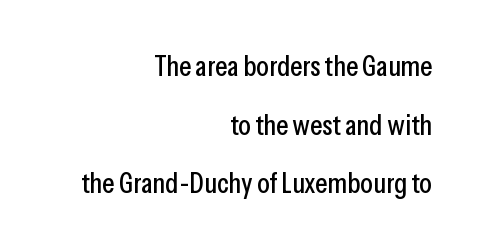
Q: Is the text italic (slanted)? A: No, it is upright.
Q: Is the typeface a serif or a sans-serif typeface? A: Sans-serif.
Q: Is the text underlined? A: No.
Q: How is the paragraph aligned? A: Right-aligned.
Q: Is the spacing between letters normal or unusually wide? A: Normal.
Q: Is the spacing between lines tight, normal or loose? A: Loose.
Q: Width (condensed, normal, or wide)? A: Condensed.
Q: Stroke contrast? A: Low.
Q: x-height? A: Medium.
Q: Monospaced? A: No.
